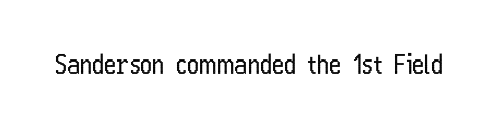
Q: Is the text bold? A: No.
Q: Is the text italic (slanted)? A: No, it is upright.
Q: Is the text underlined? A: No.
Q: Is the spacing between letters normal or unusually wide? A: Normal.
